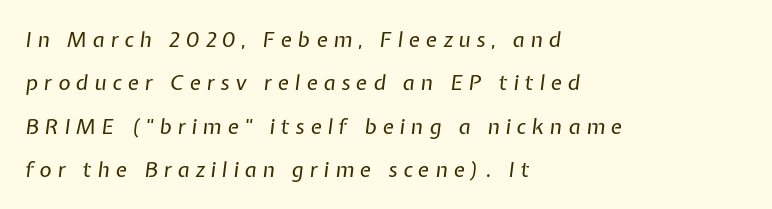
Q: Is the text bold? A: No.
Q: Is the text italic (slanted)? A: Yes, it leans right by about 7 degrees.
Q: Is the text underlined? A: No.
Q: How is the paragraph aligned? A: Left-aligned.
Q: Is the spacing between letters normal or unusually wide? A: Unusually wide.
Q: Is the spacing between lines tight, normal or loose? A: Loose.
